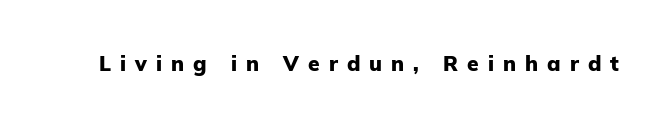
Q: Is the text bold? A: Yes.
Q: Is the text italic (slanted)? A: No, it is upright.
Q: Is the text underlined? A: No.
Q: Is the spacing between letters normal or unusually wide? A: Unusually wide.
